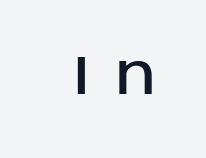
The image shows 55 px sans-serif type, upright; set unusually wide letter spacing (+0.46 em), not underlined; low stroke contrast and a large x-height.
